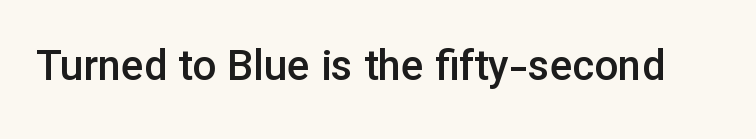
{"serif": "no", "italic": "no", "bold": "semi", "weight": "semibold", "width": "normal", "stroke_contrast": "low", "x_height": "medium", "monospaced": "no", "underline": "no", "letter_spacing": "normal", "letter_spacing_em": 0.0, "glyph_px": 42}
